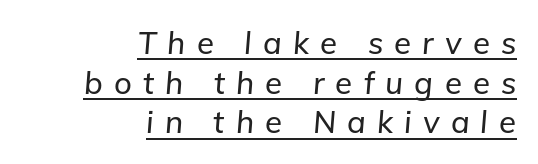
Horizontally, the lines are justified to the trailing edge only. Style check: oblique. Glance below the letters and you will spot a drawn line. Spacing between characters has been opened up far beyond the box default. Each new line begins a customary step beneath the previous one. Think of a printed novel: that variable character pitch is what you see here.
